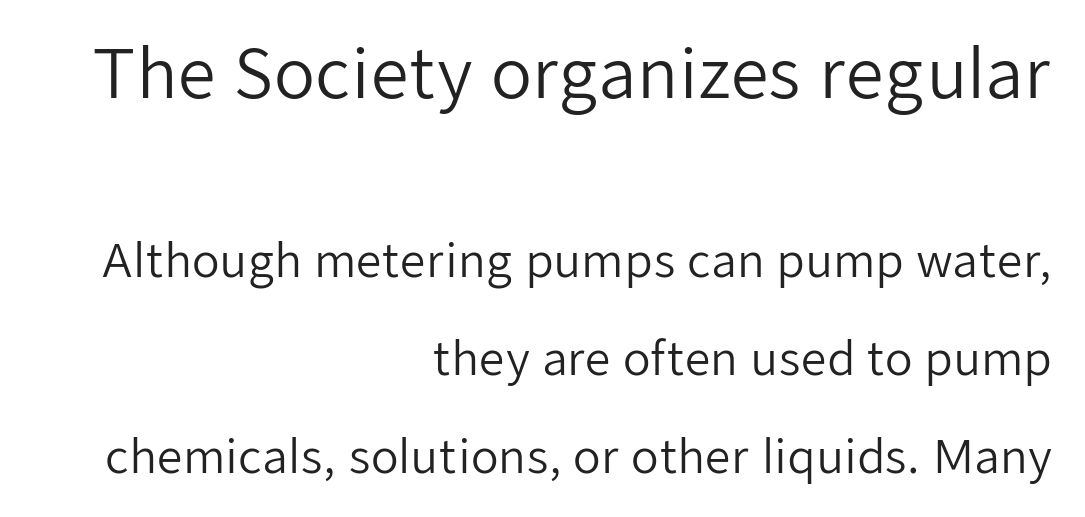
The image shows 67 px regular-weight sans-serif type, upright; set right-aligned, loose line spacing (2.18x), normal letter spacing, not underlined; the first (top) block is 1.49x larger; low stroke contrast and a medium x-height.
